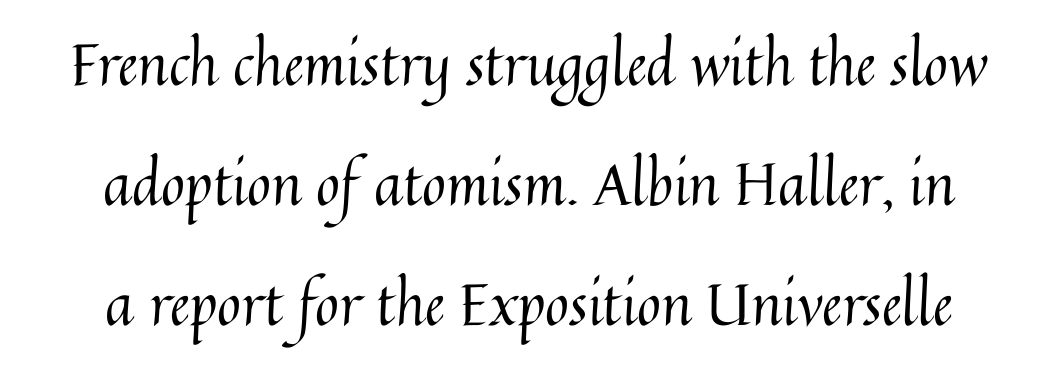
{"bold": "no", "weight": "regular", "width": "normal", "stroke_contrast": "medium", "x_height": "medium", "monospaced": "no", "underline": "no", "align": "center", "line_spacing": "loose", "line_spacing_ratio": 2.07, "letter_spacing": "normal", "letter_spacing_em": 0.0, "glyph_px": 58}
